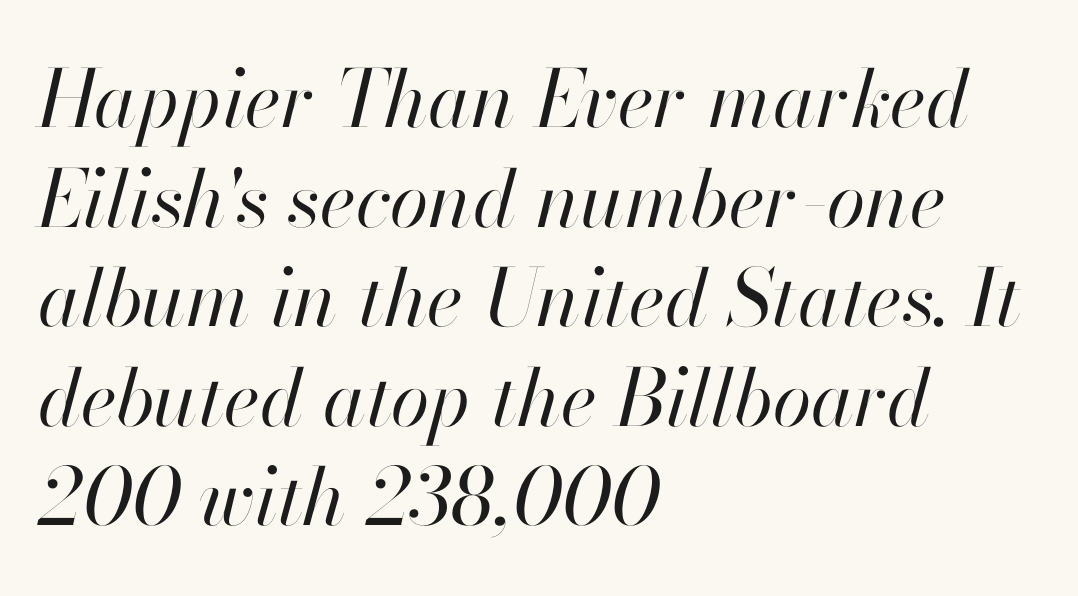
{"italic": "yes", "lean": "right", "slant_degrees": 13, "bold": "no", "weight": "regular", "width": "normal", "stroke_contrast": "high", "x_height": "small", "monospaced": "no", "underline": "no", "align": "left", "line_spacing": "normal", "line_spacing_ratio": 1.26, "letter_spacing": "normal", "letter_spacing_em": 0.0, "glyph_px": 79}
